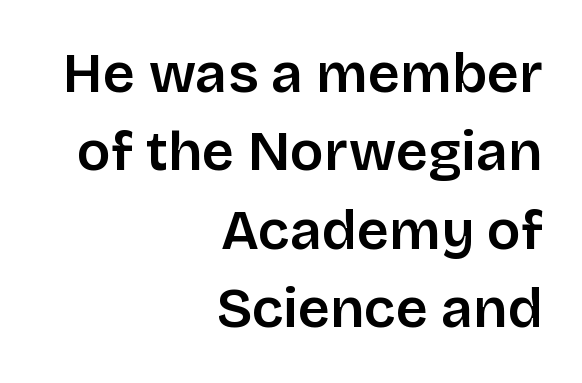
The image shows 56 px semibold sans-serif type, upright; set right-aligned, normal line spacing (1.4x), normal letter spacing, not underlined; low stroke contrast and a large x-height.
